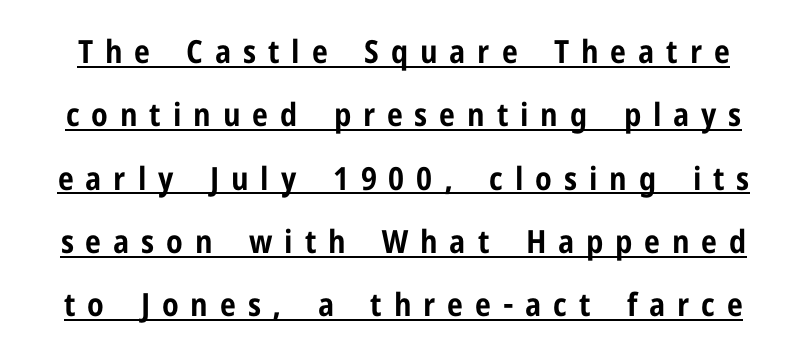
No feet cap the strokes, marking this as sans-serif type. The characters look thick and weighty, a clear bold. In terms of posture, this sample is upright. Spacing between characters has been opened up far beyond the box default. This rendering features underlined lettering.
